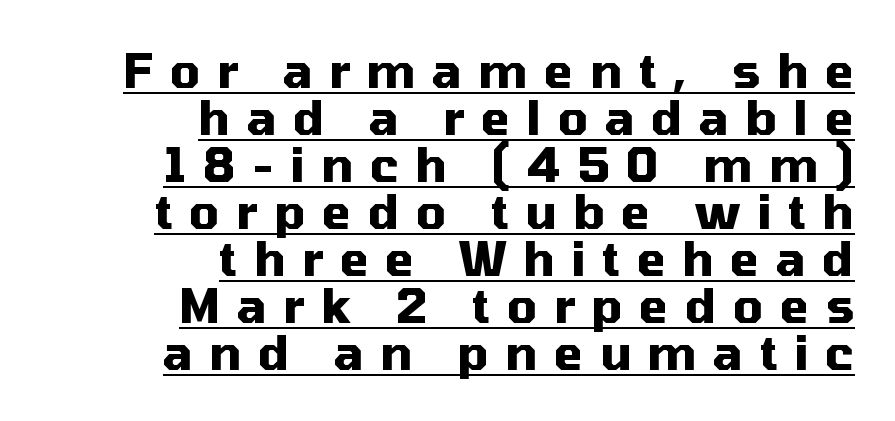
Compared with undecorated copy, this sample adds a rule below the words. Do the letters lean? They stand straight. What kind of face is this? One without serifs — a sans. Varying glyph widths throughout — classic text-font behaviour. Does extra space separate the letters? Yes, quite a lot of it. The passage shown stacks its lines with hardly any gap.
